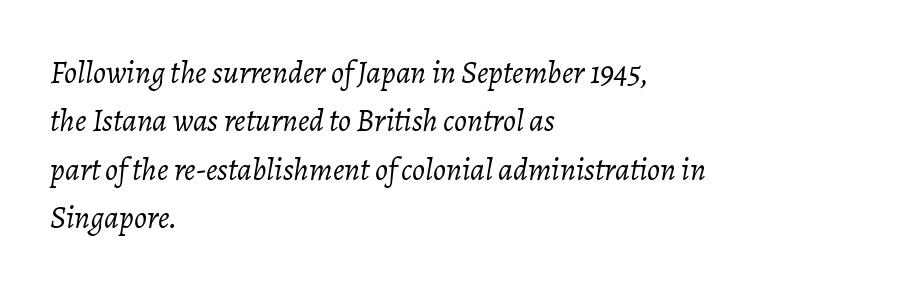
Weight: in the light-to-regular range. Compared with a centered layout, this one pins lines to the left instead. The typography opts for an oblique posture over an upright one. Notice how descenders clear the ascenders below comfortably — that's standard leading. Think of a printed novel: that variable character pitch is what you see here. Look at the tracking — it's just the regular setting, nothing added.
